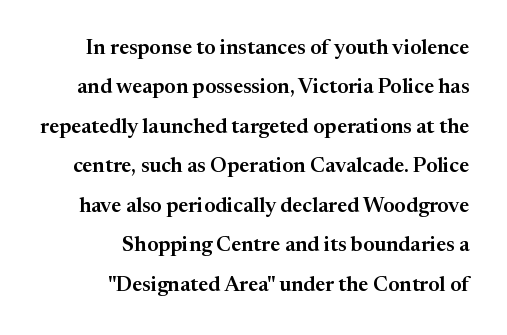
The image shows 21 px text type, upright; set right-aligned, line spacing 1.88x, normal letter spacing, not underlined.
